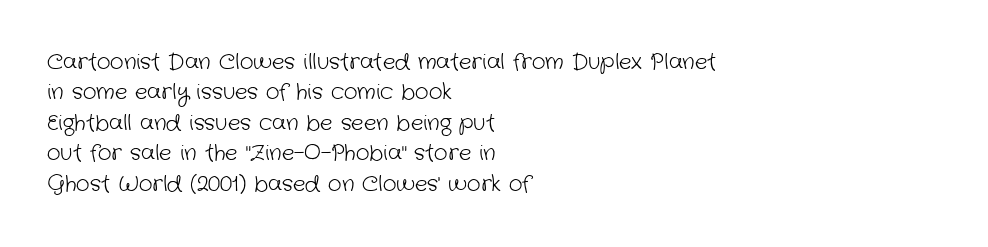
The image shows 21 px text type; set left-aligned, normal line spacing (1.45x), normal letter spacing, not underlined.
